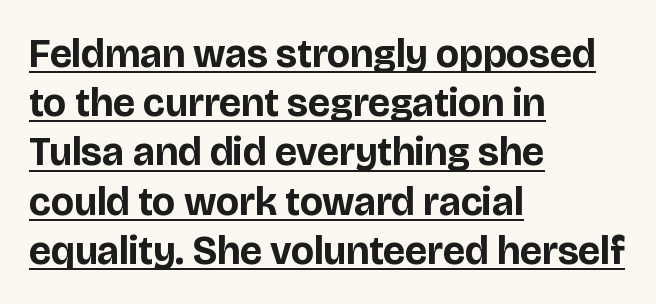
The image shows 40 px bold sans-serif type, upright; set left-aligned, line spacing 1.23x, normal letter spacing, underlined; low stroke contrast and a large x-height.
